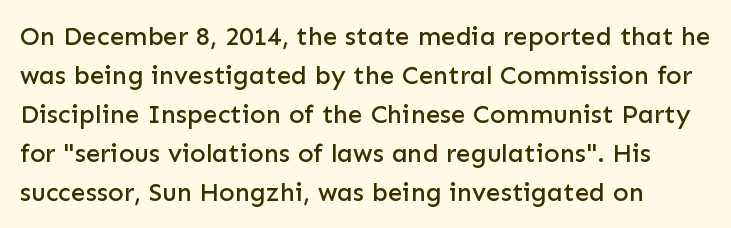
Tracking here is standard; glyphs follow each other at the usual distance. How would I describe the line gaps? Plain and ordinary. It's the straight-up-and-down kind of type. The space directly below the letters is spotless.
